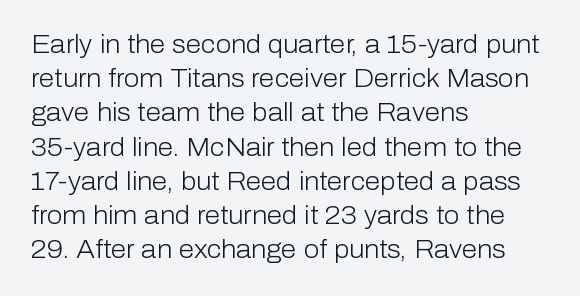
The image shows 25 px text type, upright; set left-aligned, normal line spacing (1.37x), normal letter spacing, not underlined.
